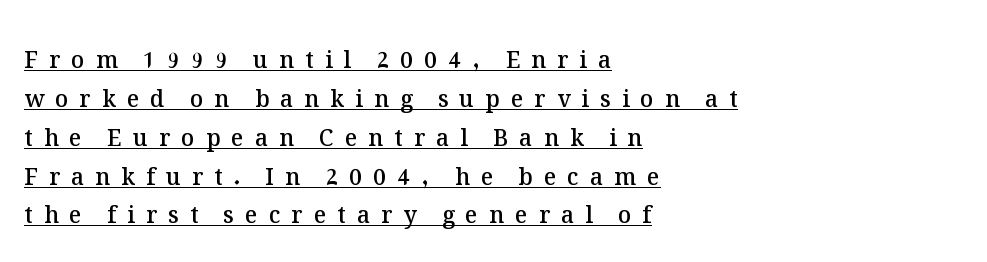
Q: Is the text bold? A: Semi-bold.
Q: Is the text italic (slanted)? A: No, it is upright.
Q: Is the text underlined? A: Yes.
Q: How is the paragraph aligned? A: Left-aligned.
Q: Is the spacing between letters normal or unusually wide? A: Unusually wide.
Q: Is the spacing between lines tight, normal or loose? A: Normal.
